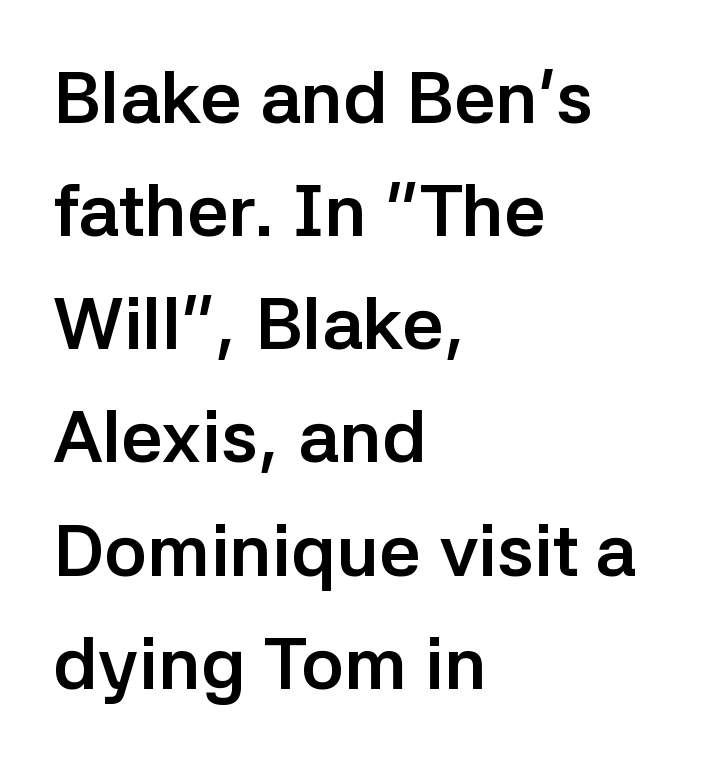
Observe the ordinary spacing: letters are neighbours, not strangers. A clean baseline with only descenders dipping below it. The typography opts for an upright posture over an oblique one. The letters are bold, with thick, heavy strokes. The rendering uses natural spacing where letterforms have individual widths.
